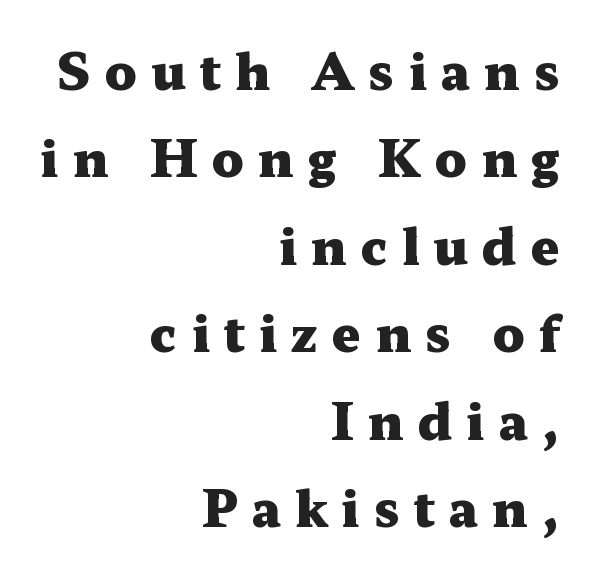
Check under the words: just untouched page. The rendering uses natural spacing where letterforms have individual widths. A flush-right, rag-left setting is used for this passage. Caption: bold face, heavy strokes. The lettering stays uniformly vertical, giving the passage a roman look. Observe the wide spacing: letters keep a clear distance from each other.
